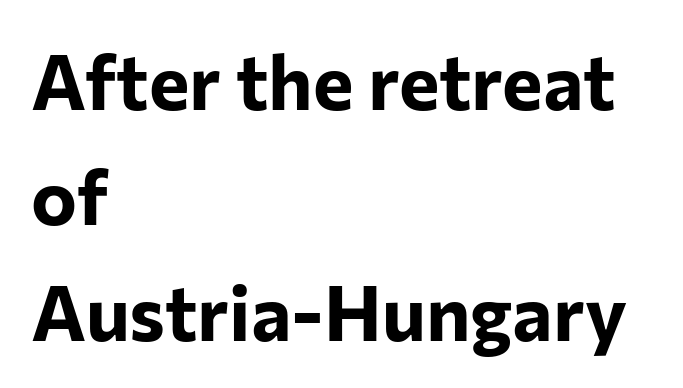
{"serif": "no", "italic": "no", "bold": "yes", "weight": "bold", "width": "normal", "stroke_contrast": "low", "x_height": "medium", "monospaced": "no", "underline": "no", "align": "left", "line_spacing": "normal", "line_spacing_ratio": 1.5, "letter_spacing": "normal", "letter_spacing_em": 0.0, "glyph_px": 77}
